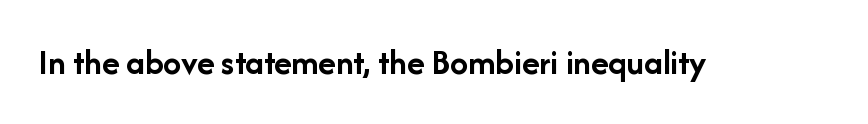
The image shows 36 px semibold sans-serif type, upright; set normal letter spacing, not underlined; low stroke contrast and a medium x-height.
